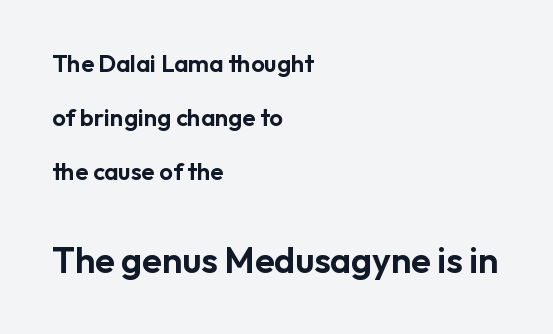
Q: Is the text italic (slanted)? A: No, it is upright.
Q: Is the typeface a serif or a sans-serif typeface? A: Sans-serif.
Q: Is the text underlined? A: No.
Q: How is the paragraph aligned? A: Left-aligned.
Q: Is the spacing between letters normal or unusually wide? A: Normal.
Q: Is the spacing between lines tight, normal or loose? A: Loose.
Q: Which block of text is set in a larger size, the first (top) or the second (bottom)? A: The second (bottom) one.
Q: Width (condensed, normal, or wide)? A: Normal.
Q: Stroke contrast? A: Low.
Q: x-height? A: Medium.
Q: Monospaced? A: No.
